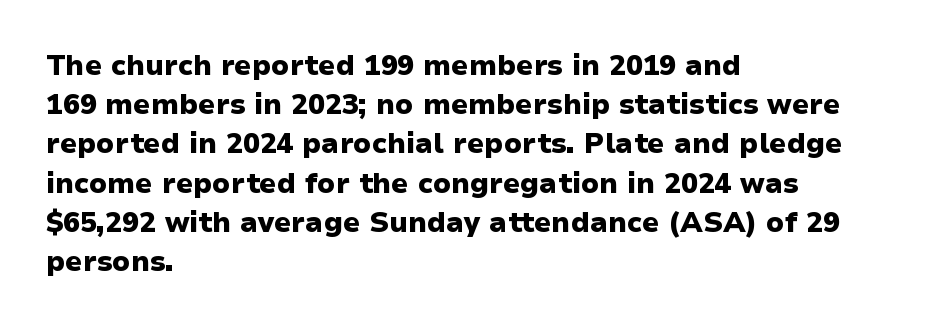
{"serif": "no", "italic": "no", "bold": "yes", "weight": "heavy", "width": "normal", "stroke_contrast": "low", "x_height": "medium", "monospaced": "no", "underline": "no", "align": "left", "line_spacing": "normal", "line_spacing_ratio": 1.4, "letter_spacing": "normal", "letter_spacing_em": 0.0, "glyph_px": 28}
